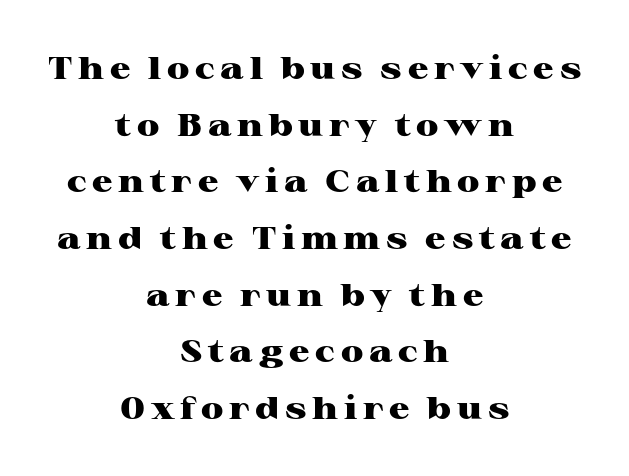
Yep, those are serifs on the letters. Beneath every word, the page is bare. This is the regular roman posture of the typeface. Plenty of ink on the page — the face is bold. Layout note: lines centered. Note the varied advance widths — an 'i' is clearly narrower than an 'm'.
